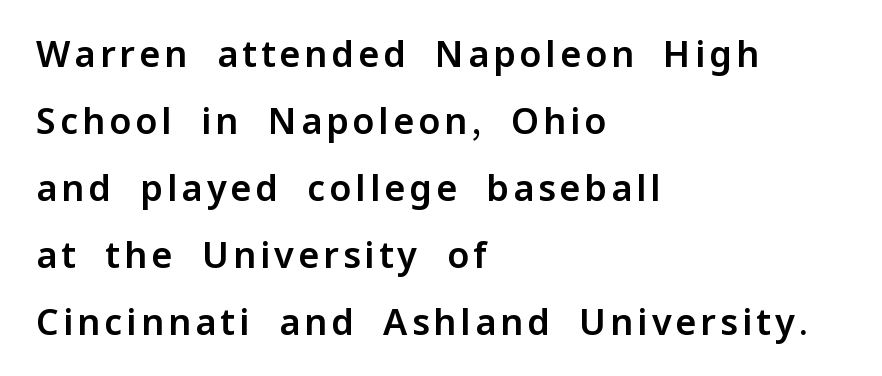
Regarding serifs, this sample does without them. Bare-footed words on every line. This is roman type, the default non-slanted kind. This sample is left-justified, so line endings fall wherever the words run out. Spacing verdict: proportional, widths tailored to each character.
